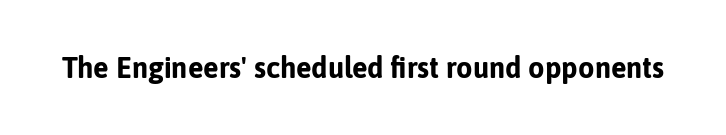
The image shows 29 px bold sans-serif type, upright; set normal letter spacing, not underlined; low stroke contrast and a medium x-height.
